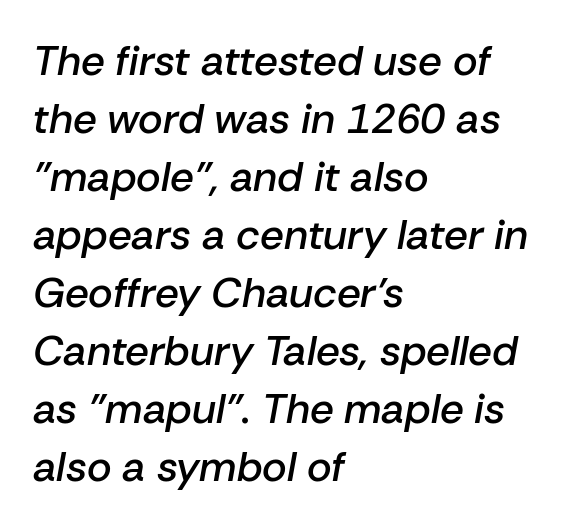
{"italic": "yes", "lean": "right", "slant_degrees": 10, "bold": "semi", "weight": "semibold", "width": "normal", "stroke_contrast": "low", "x_height": "medium", "monospaced": "no", "underline": "no", "align": "left", "line_spacing": "normal", "line_spacing_ratio": 1.38, "letter_spacing": "normal", "letter_spacing_em": 0.0, "glyph_px": 42}
